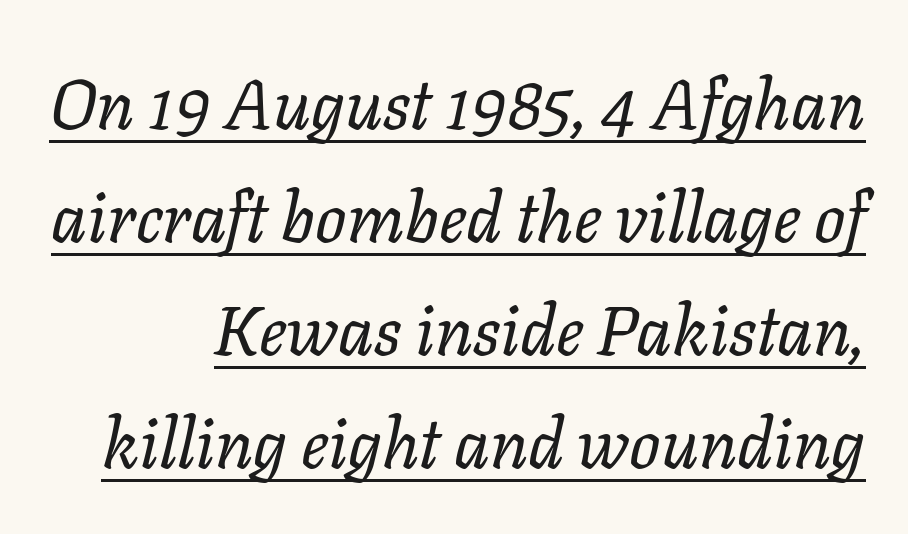
Students, observe: this is what conventionally led text looks like. Each line of the rendering has a horizontal stroke beneath the glyphs. Which margin do the lines hug? The right one — the left edge is uneven. This sample uses plain, unmodified letter spacing.
